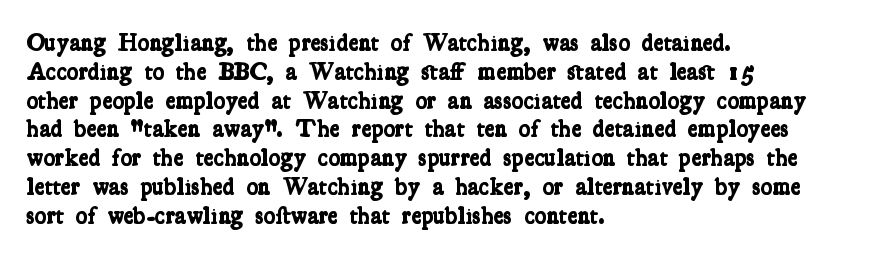
{"bold": "yes", "underline": "no", "align": "left", "line_spacing_ratio": 1.2, "letter_spacing": "normal", "letter_spacing_em": 0.0, "glyph_px": 24}
